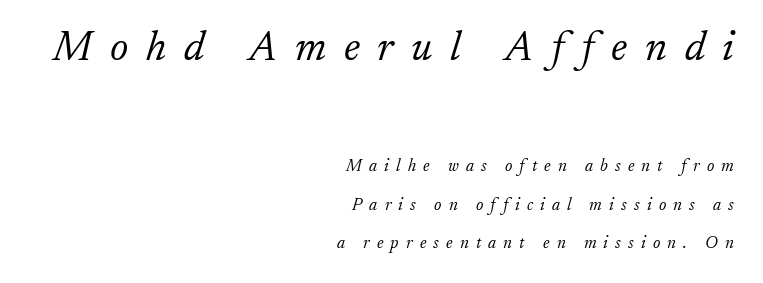
{"serif": "yes", "italic": "yes", "lean": "right", "slant_degrees": 17, "bold": "no", "weight": "light", "width": "normal", "stroke_contrast": "low", "x_height": "small", "monospaced": "no", "underline": "no", "align": "right", "line_spacing": "loose", "line_spacing_ratio": 2.27, "letter_spacing": "wide", "letter_spacing_em": 0.42, "larger_block": "first", "size_ratio": 2.47, "glyph_px": 42}
